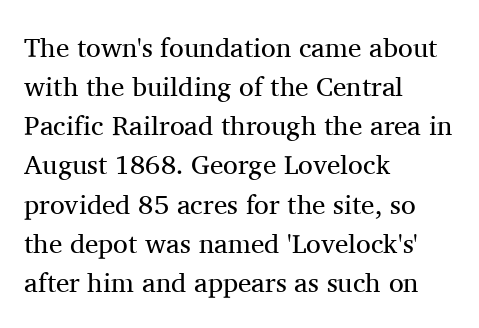
{"italic": "no", "bold": "no", "underline": "no", "align": "left", "line_spacing": "normal", "line_spacing_ratio": 1.45, "letter_spacing": "normal", "letter_spacing_em": 0.0, "glyph_px": 27}
